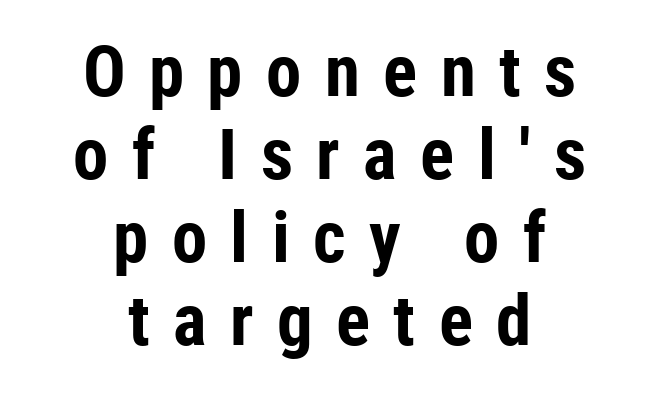
{"serif": "no", "italic": "no", "bold": "yes", "weight": "bold", "width": "condensed", "stroke_contrast": "low", "x_height": "medium", "monospaced": "no", "underline": "no", "align": "center", "line_spacing_ratio": 1.17, "letter_spacing": "wide", "letter_spacing_em": 0.33, "glyph_px": 71}
